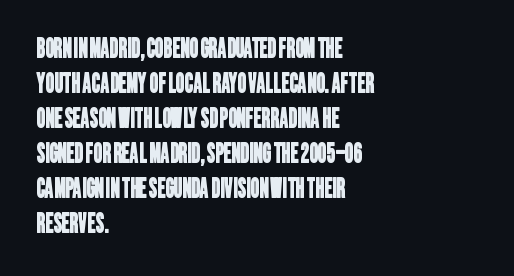
{"underline": "no", "align": "left", "line_spacing": "normal", "line_spacing_ratio": 1.3, "letter_spacing": "normal", "letter_spacing_em": 0.0, "glyph_px": 27}
